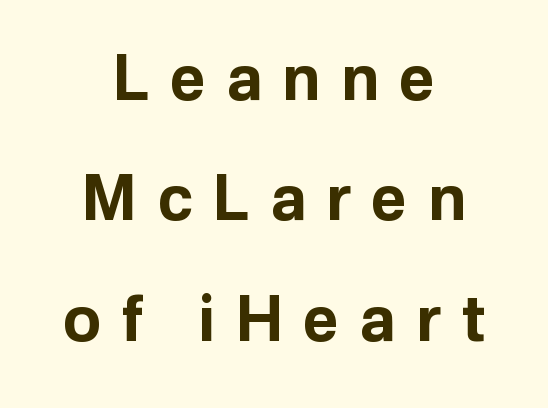
{"serif": "no", "italic": "no", "bold": "yes", "weight": "bold", "width": "normal", "stroke_contrast": "low", "x_height": "medium", "monospaced": "no", "underline": "no", "align": "center", "line_spacing": "loose", "line_spacing_ratio": 1.94, "letter_spacing": "wide", "letter_spacing_em": 0.33, "glyph_px": 62}
